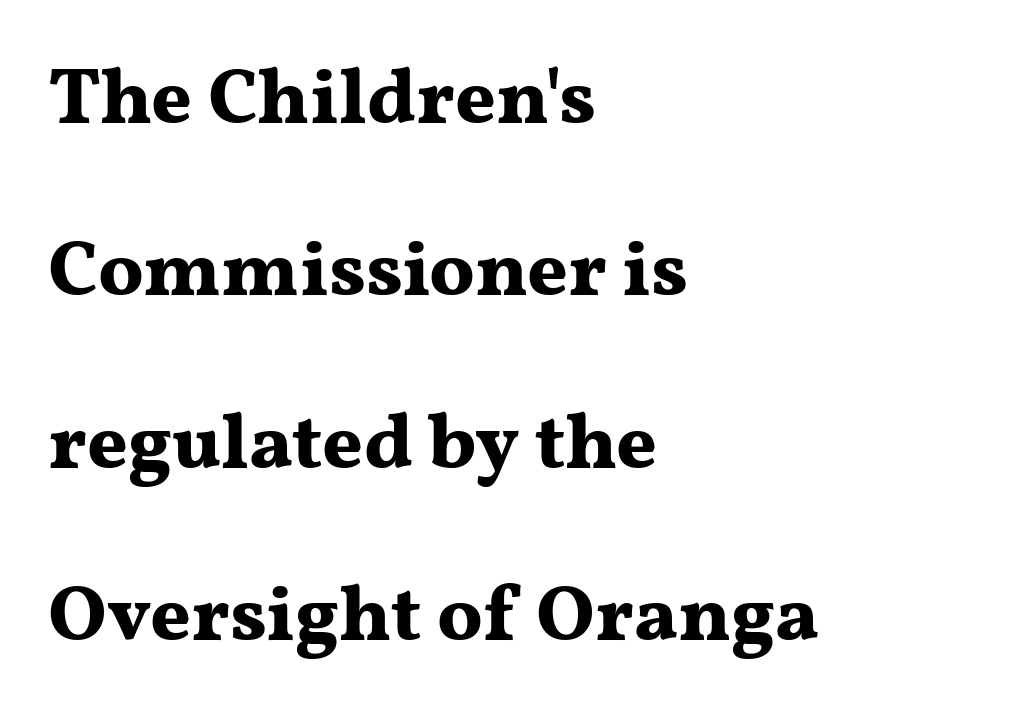
{"serif": "yes", "italic": "no", "bold": "yes", "weight": "bold", "width": "wide", "stroke_contrast": "medium", "x_height": "medium", "monospaced": "no", "underline": "no", "align": "left", "line_spacing": "loose", "line_spacing_ratio": 2.21, "letter_spacing": "normal", "letter_spacing_em": 0.0, "glyph_px": 78}
